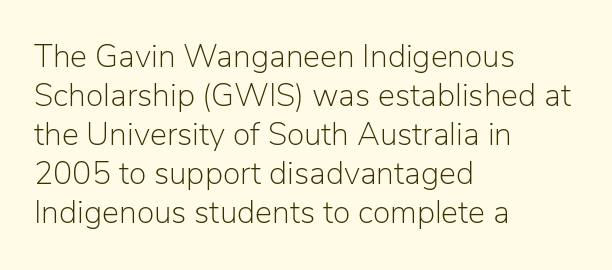
Q: Is the text bold? A: No.
Q: Is the text italic (slanted)? A: No, it is upright.
Q: Is the typeface a serif or a sans-serif typeface? A: Sans-serif.
Q: Is the text underlined? A: No.
Q: How is the paragraph aligned? A: Left-aligned.
Q: Is the spacing between letters normal or unusually wide? A: Normal.
Q: Width (condensed, normal, or wide)? A: Normal.
Q: Stroke contrast? A: Low.
Q: x-height? A: Medium.
Q: Monospaced? A: No.
